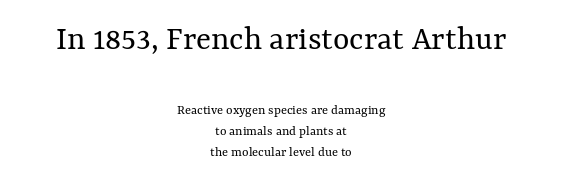
This sample uses plain, unmodified letter spacing. The font's upright variant was chosen for this text. The letters look calm and open, with moderate or lighter stems. Each new line begins a customary step beneath the previous one. Compare the two chunks: the upper has the greater cap height.
